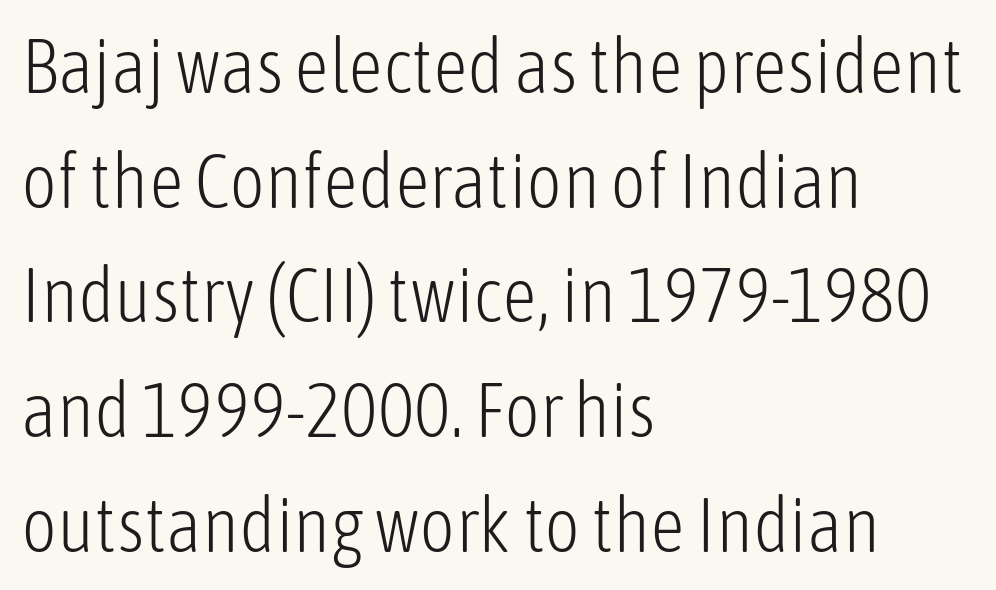
{"serif": "no", "italic": "no", "bold": "no", "weight": "light", "width": "condensed", "stroke_contrast": "low", "x_height": "medium", "monospaced": "no", "underline": "no", "align": "left", "line_spacing": "normal", "line_spacing_ratio": 1.49, "letter_spacing": "normal", "letter_spacing_em": 0.0, "glyph_px": 77}
